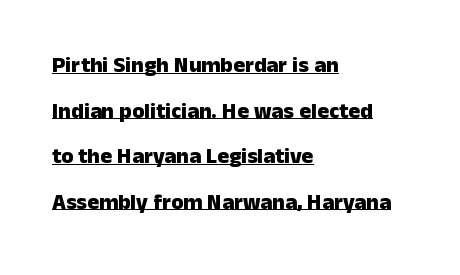
Notice how the stems are strictly vertical — no italics here. These characters rest on top of a visible drawn line. Does extra space separate the letters? No, they use regular spacing. Strong, thick strokes mark this as bold type.
